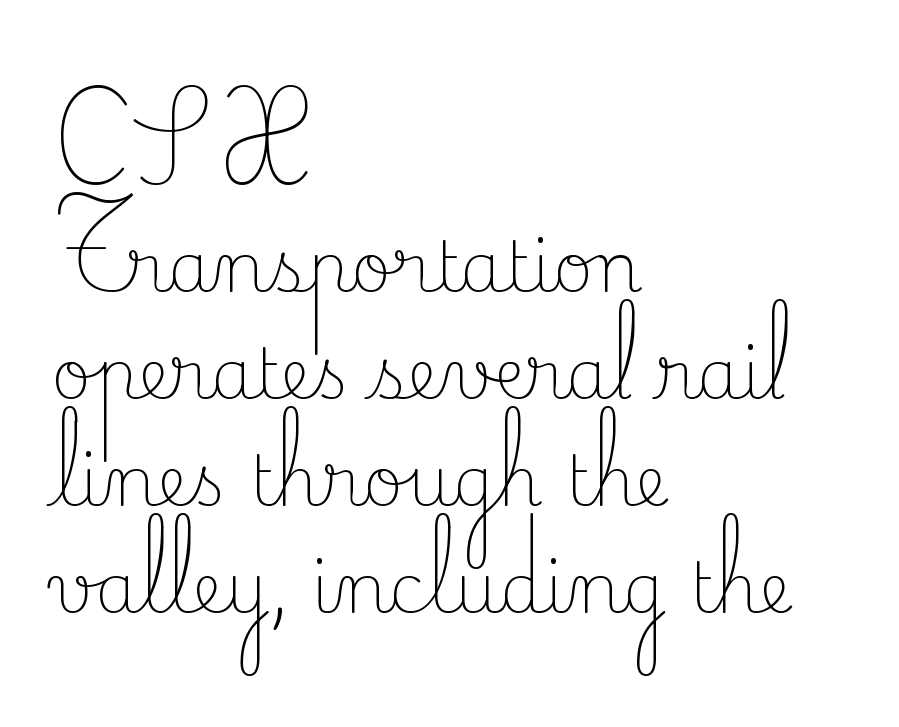
{"serif": "yes", "italic": "no", "bold": "no", "weight": "light", "width": "normal", "stroke_contrast": "low", "x_height": "small", "monospaced": "no", "underline": "no", "align": "left", "line_spacing": "normal", "line_spacing_ratio": 1.55, "letter_spacing": "normal", "letter_spacing_em": 0.0, "glyph_px": 69}
